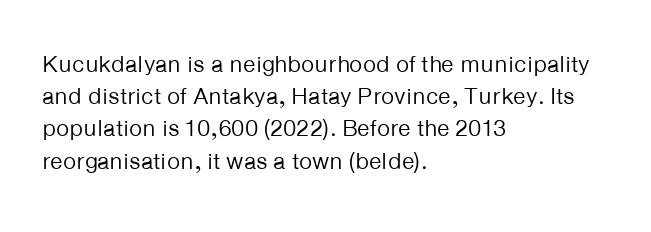
Regarding leading, the lines here are spaced in the standard way. The setting favours the left margin, as ordinary paragraphs usually do. The typeface has the unassuming heft of standard copy or less. The tracking reads as untouched default to a designer's eye. Type without underlining. Vertical strokes here are truly vertical.
